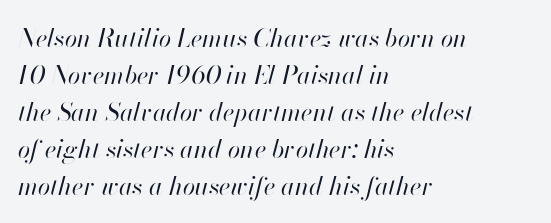
{"italic": "yes", "lean": "right", "slant_degrees": 13, "bold": "no", "underline": "no", "align": "left", "line_spacing": "normal", "line_spacing_ratio": 1.48, "letter_spacing": "normal", "letter_spacing_em": 0.0, "glyph_px": 25}
